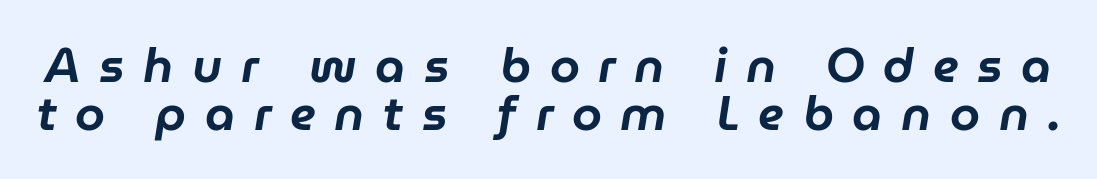
The image shows 48 px text type, italic (leaning right); set tight line spacing (1.0x), unusually wide letter spacing (+0.39 em), not underlined; low stroke contrast and a medium x-height.
